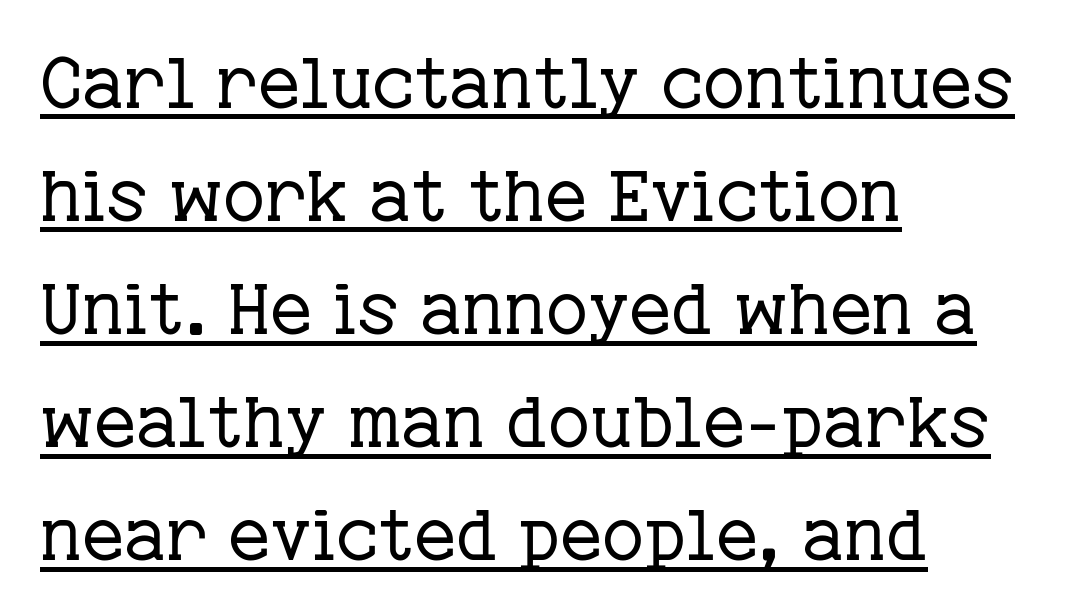
{"serif": "yes", "italic": "no", "bold": "no", "weight": "regular", "width": "normal", "stroke_contrast": "low", "x_height": "medium", "monospaced": "no", "underline": "yes", "align": "left", "line_spacing": "normal", "line_spacing_ratio": 1.57, "letter_spacing": "normal", "letter_spacing_em": 0.0, "glyph_px": 72}
